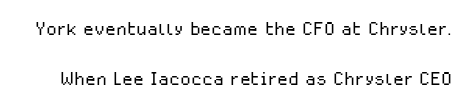
{"italic": "no", "bold": "no", "underline": "no", "line_spacing": "loose", "line_spacing_ratio": 2.02, "letter_spacing": "normal", "letter_spacing_em": 0.0, "glyph_px": 25}
